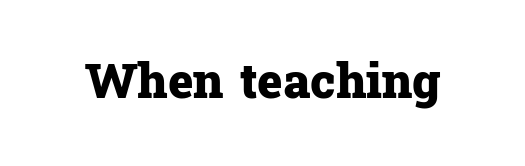
Ordinary non-slanted type is in use. This is serif lettering, the kind often seen in printed books. The gaps between neighbouring characters are ordinary and unremarkable. The strip under each line holds only bare page. Do the characters align in a grid? No, the font is proportional.
